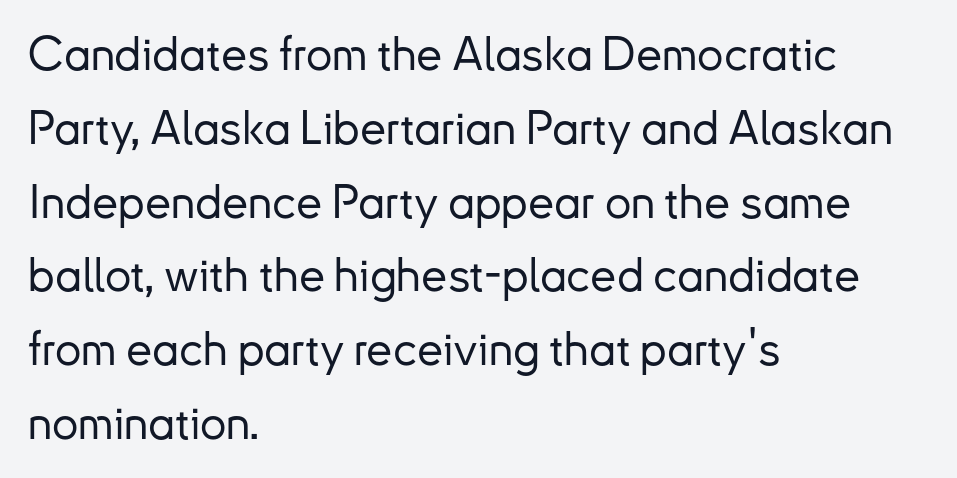
{"serif": "no", "italic": "no", "width": "normal", "stroke_contrast": "low", "x_height": "small", "monospaced": "no", "underline": "no", "align": "left", "line_spacing": "normal", "line_spacing_ratio": 1.57, "letter_spacing": "normal", "letter_spacing_em": 0.0, "glyph_px": 47}
